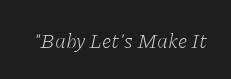
The image shows 21 px text type, italic (leaning right); set normal letter spacing, not underlined.
